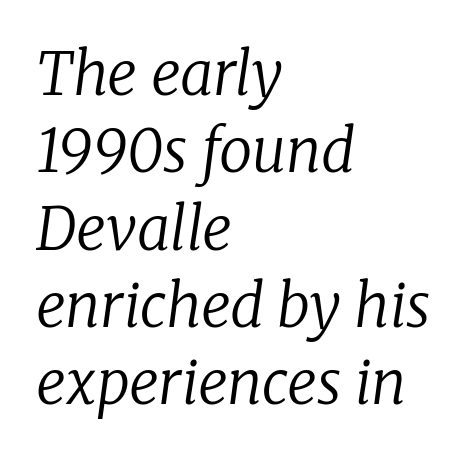
Layout note: lines flush left. The cut favours lightness, reaching ordinary text weight at its darkest. There is no visible air inserted between adjacent glyphs. The space beneath each line is pristine and unruled. Unlike a clean sans, this face finishes its strokes with serifs. Looks like regular typesetting: each glyph gets only the width it needs.
